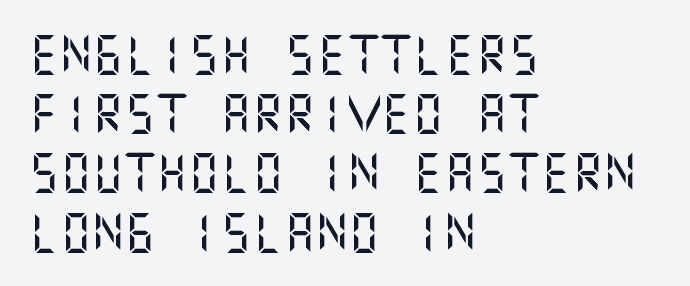
{"serif": "no", "italic": "no", "width": "normal", "stroke_contrast": "medium", "x_height": "large", "underline": "no", "align": "left", "line_spacing": "normal", "line_spacing_ratio": 1.48, "letter_spacing": "normal", "letter_spacing_em": 0.0, "glyph_px": 40}
